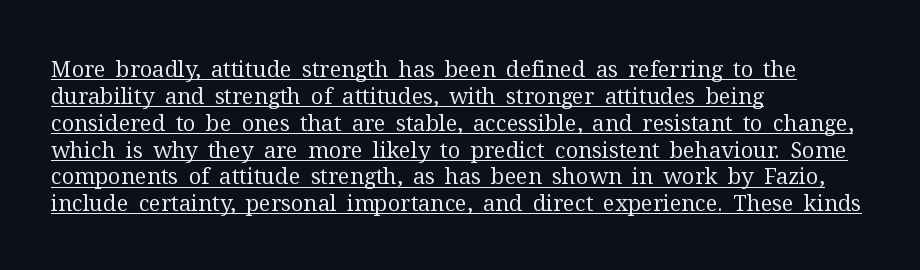
A student would call this left alignment; a typographer would say flush left, rag right. Vertical stems look standard width or narrower in stroke. Glyph-to-glyph distance matches everyday printed text. Posture: upright roman. Students, observe the line beneath the letters — that is underlining.
